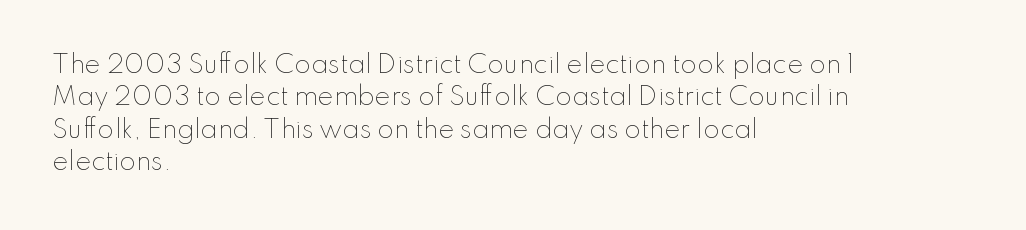
{"italic": "no", "bold": "no", "underline": "no", "align": "left", "line_spacing": "normal", "line_spacing_ratio": 1.35, "letter_spacing": "normal", "letter_spacing_em": 0.0, "glyph_px": 24}
